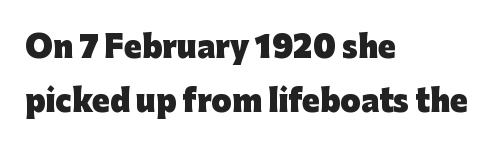
The image shows 29 px heavy sans-serif type, upright; set left-aligned, line spacing 1.86x, normal letter spacing, not underlined; low stroke contrast and a medium x-height.
